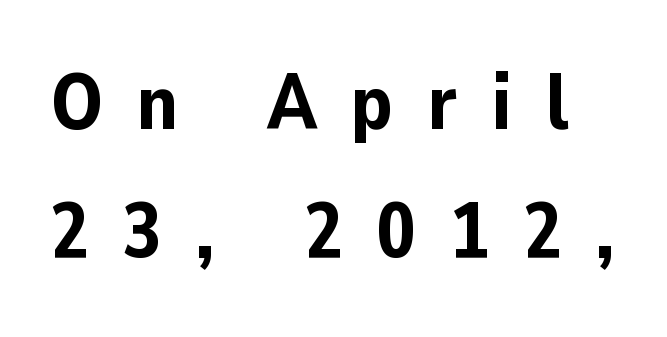
The image shows 78 px bold sans-serif type, upright; set normal line spacing (1.66x), unusually wide letter spacing (+0.44 em), not underlined; low stroke contrast and a medium x-height.
